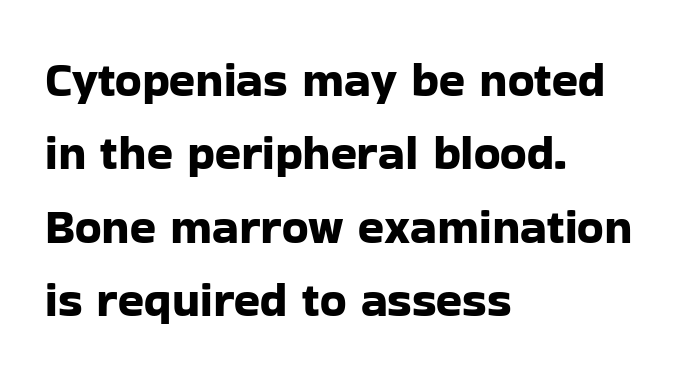
The image shows 48 px sans-serif type, upright; set left-aligned, normal line spacing (1.53x), normal letter spacing, not underlined; low stroke contrast and a medium x-height.
